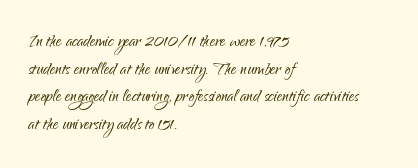
The image shows 22 px text type; set left-aligned, normal line spacing (1.26x), normal letter spacing, not underlined.
